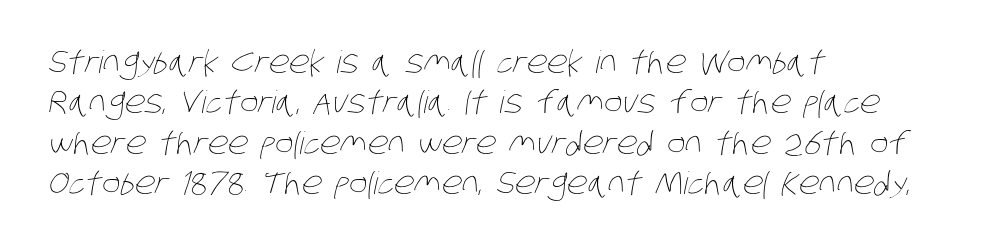
{"bold": "no", "weight": "thin", "width": "condensed", "stroke_contrast": "low", "x_height": "large", "monospaced": "no", "underline": "no", "align": "left", "line_spacing": "normal", "line_spacing_ratio": 1.3, "letter_spacing": "normal", "letter_spacing_em": 0.0, "glyph_px": 31}
